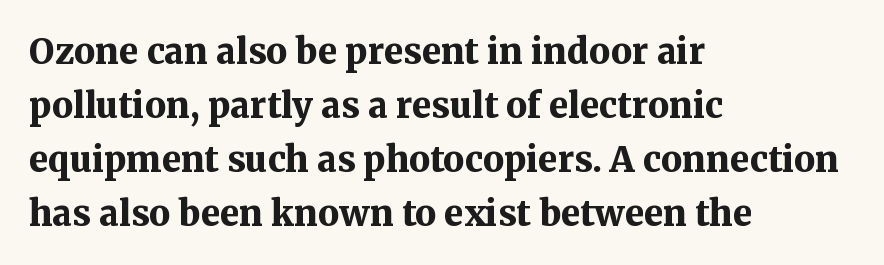
Q: Is the text bold? A: Yes.
Q: Is the text italic (slanted)? A: No, it is upright.
Q: Is the typeface a serif or a sans-serif typeface? A: Serif.
Q: Is the text underlined? A: No.
Q: How is the paragraph aligned? A: Left-aligned.
Q: Is the spacing between letters normal or unusually wide? A: Normal.
Q: Is the spacing between lines tight, normal or loose? A: Normal.
Q: Width (condensed, normal, or wide)? A: Normal.
Q: Stroke contrast? A: Medium.
Q: x-height? A: Medium.
Q: Monospaced? A: No.
